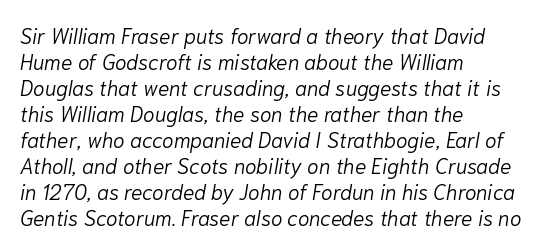
Q: Is the text bold? A: No.
Q: Is the text italic (slanted)? A: Yes, it leans right by about 10 degrees.
Q: Is the text underlined? A: No.
Q: How is the paragraph aligned? A: Left-aligned.
Q: Is the spacing between letters normal or unusually wide? A: Normal.
